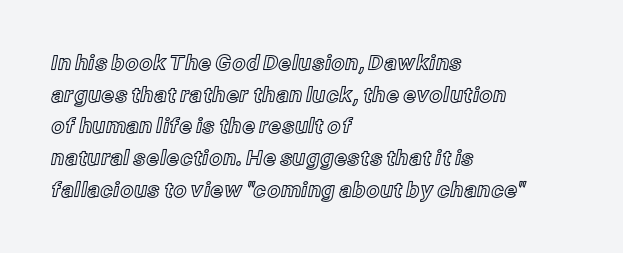
The image shows 21 px text type; set left-aligned, normal line spacing (1.51x), normal letter spacing, not underlined.
